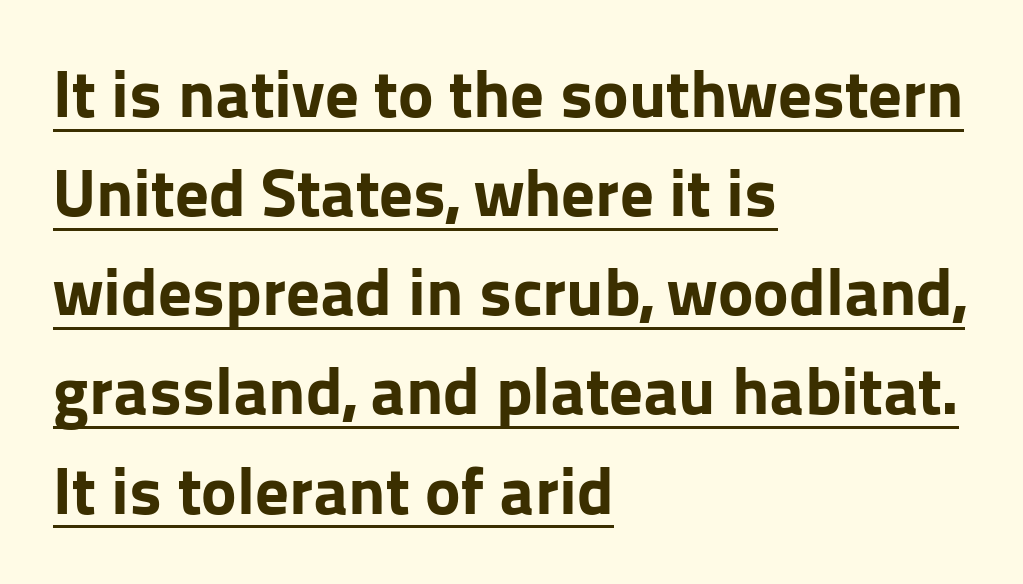
{"serif": "no", "italic": "no", "bold": "yes", "weight": "bold", "width": "normal", "stroke_contrast": "low", "x_height": "medium", "monospaced": "no", "underline": "yes", "align": "left", "line_spacing": "normal", "line_spacing_ratio": 1.48, "letter_spacing": "normal", "letter_spacing_em": 0.0, "glyph_px": 67}
